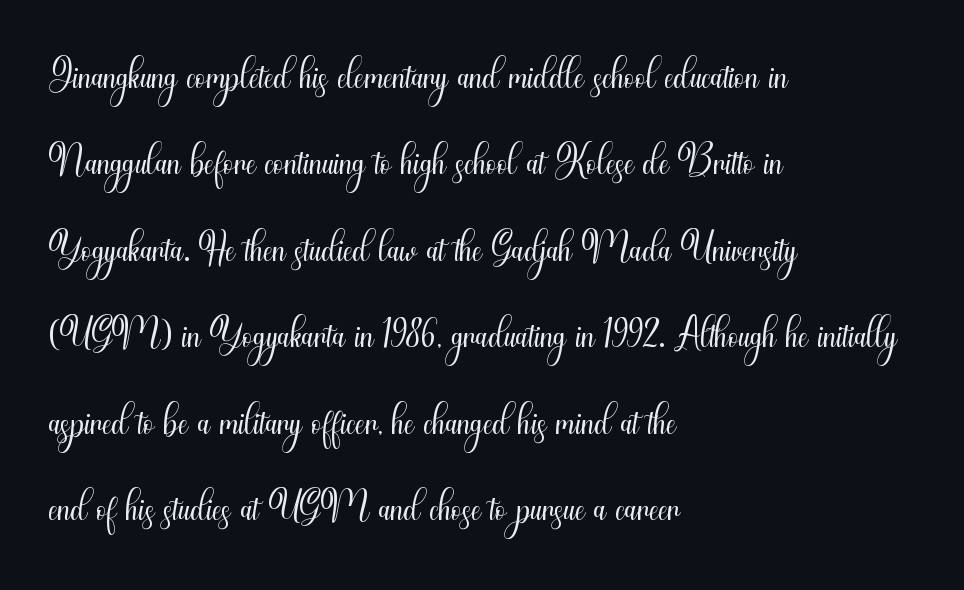
Q: Is the text bold? A: No.
Q: Is the text italic (slanted)? A: Yes.
Q: Is the typeface a serif or a sans-serif typeface? A: Sans-serif.
Q: Is the text underlined? A: No.
Q: How is the paragraph aligned? A: Left-aligned.
Q: Is the spacing between letters normal or unusually wide? A: Normal.
Q: Is the spacing between lines tight, normal or loose? A: Normal.
Q: Width (condensed, normal, or wide)? A: Condensed.
Q: Stroke contrast? A: Medium.
Q: x-height? A: Small.
Q: Monospaced? A: No.
